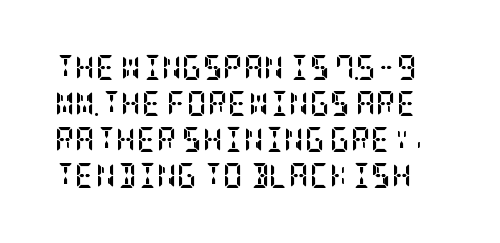
{"italic": "no", "bold": "yes", "underline": "no", "line_spacing": "normal", "line_spacing_ratio": 1.44, "letter_spacing": "normal", "letter_spacing_em": 0.0, "glyph_px": 25}
